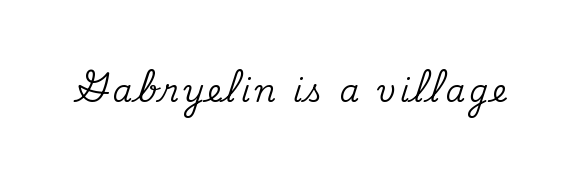
The image shows 31 px text type; set not underlined; medium stroke contrast and a small x-height.
